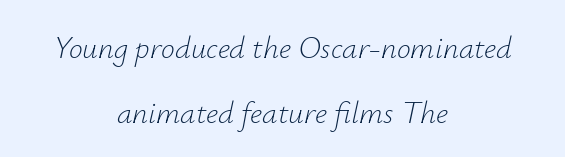
Q: Is the text bold? A: No.
Q: Is the text italic (slanted)? A: Yes, it leans right by about 12 degrees.
Q: Is the text underlined? A: No.
Q: How is the paragraph aligned? A: Centered.
Q: Is the spacing between letters normal or unusually wide? A: Normal.
Q: Is the spacing between lines tight, normal or loose? A: Loose.
Q: Width (condensed, normal, or wide)? A: Normal.
Q: Stroke contrast? A: Low.
Q: x-height? A: Small.
Q: Monospaced? A: No.
